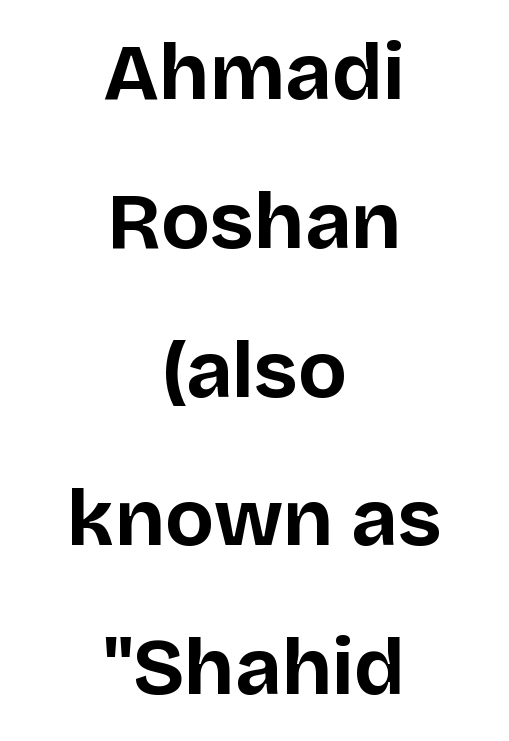
The image shows 80 px bold sans-serif type, upright; set centered, line spacing 1.86x, normal letter spacing, not underlined; low stroke contrast and a large x-height.
